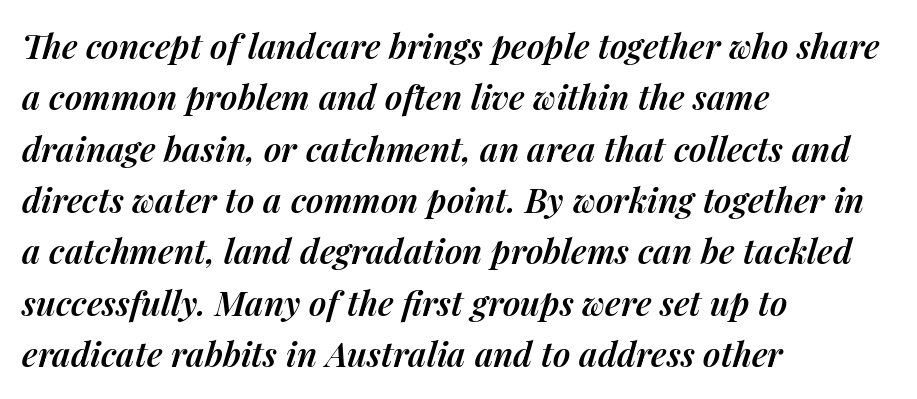
Q: Is the text bold? A: Semi-bold.
Q: Is the text italic (slanted)? A: Yes, it leans right by about 14 degrees.
Q: Is the text underlined? A: No.
Q: How is the paragraph aligned? A: Left-aligned.
Q: Is the spacing between letters normal or unusually wide? A: Normal.
Q: Is the spacing between lines tight, normal or loose? A: Normal.
Q: Width (condensed, normal, or wide)? A: Normal.
Q: Stroke contrast? A: Medium.
Q: x-height? A: Medium.
Q: Monospaced? A: No.
